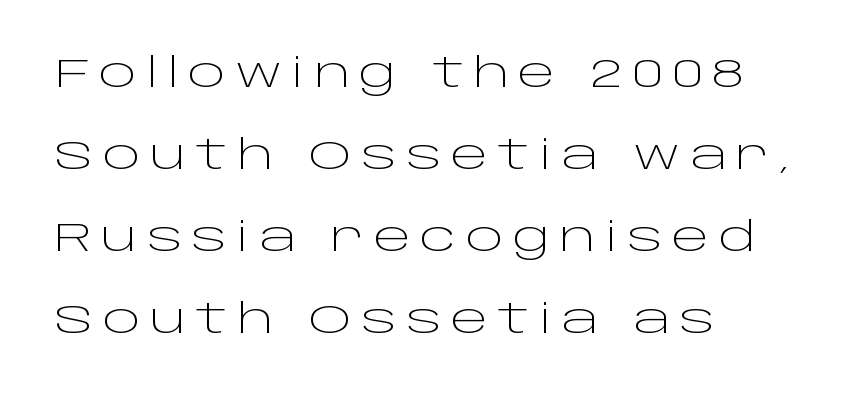
The image shows 40 px light, wide sans-serif type, upright; set left-aligned, loose line spacing (2.05x), unusually wide letter spacing (+0.23 em), not underlined; low stroke contrast and a large x-height.
